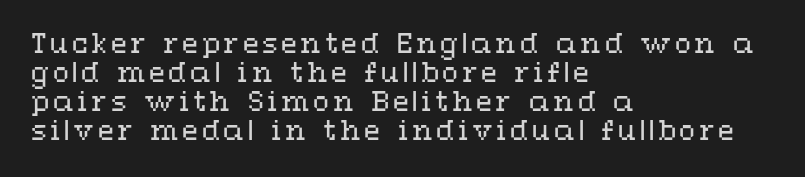
Weight: in the light-to-regular range. Vertical spacing — tight. Do the letters lean? They stand straight. Beneath every word, the page is bare.
